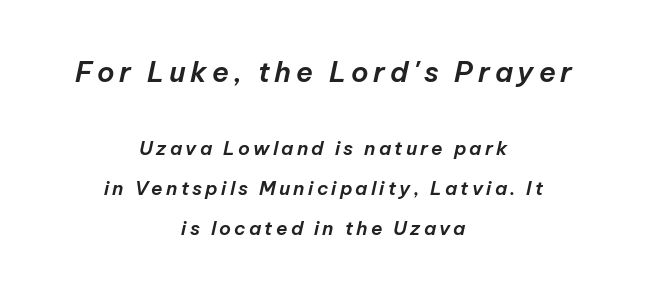
{"italic": "yes", "lean": "right", "slant_degrees": 12, "width": "normal", "stroke_contrast": "low", "x_height": "medium", "monospaced": "no", "underline": "no", "align": "center", "line_spacing": "loose", "line_spacing_ratio": 2.12, "larger_block": "first", "size_ratio": 1.47, "glyph_px": 28}
